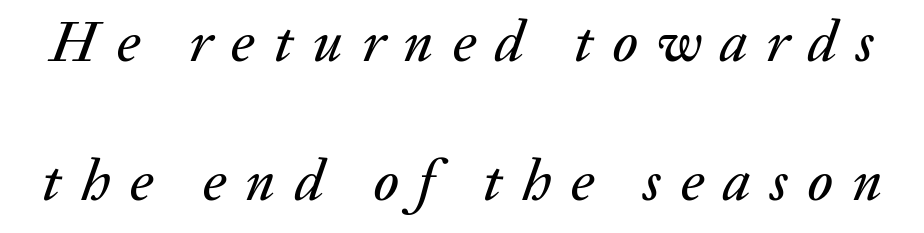
Q: Is the text italic (slanted)? A: Yes, it leans right by about 20 degrees.
Q: Is the text underlined? A: No.
Q: Is the spacing between letters normal or unusually wide? A: Unusually wide.
Q: Is the spacing between lines tight, normal or loose? A: Loose.
Q: Width (condensed, normal, or wide)? A: Normal.
Q: Stroke contrast? A: Medium.
Q: x-height? A: Medium.
Q: Monospaced? A: No.
